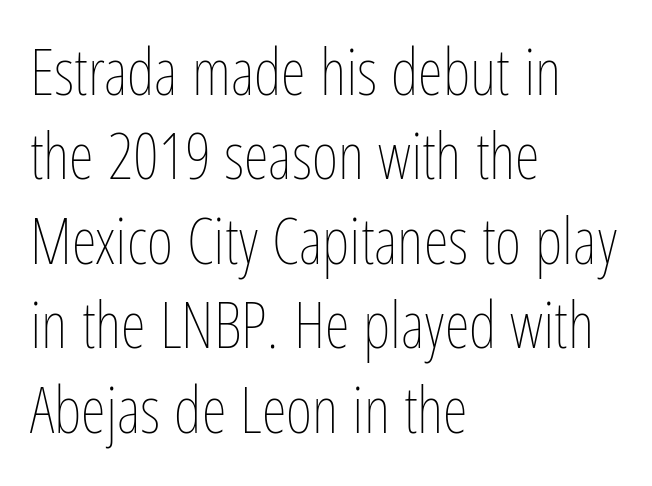
Has an underline been added? It has not. Stroke mass is kept to a normal reading level or below. The ragged edge is on the right, which tells us the setting is flush left. Varying glyph widths throughout — classic text-font behaviour.
